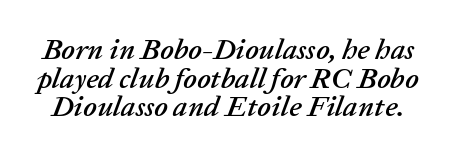
Q: Is the text italic (slanted)? A: Yes, it leans right by about 20 degrees.
Q: Is the text underlined? A: No.
Q: Is the spacing between letters normal or unusually wide? A: Normal.
Q: Is the spacing between lines tight, normal or loose? A: Tight.
Q: Width (condensed, normal, or wide)? A: Normal.
Q: Stroke contrast? A: Low.
Q: x-height? A: Medium.
Q: Monospaced? A: No.
